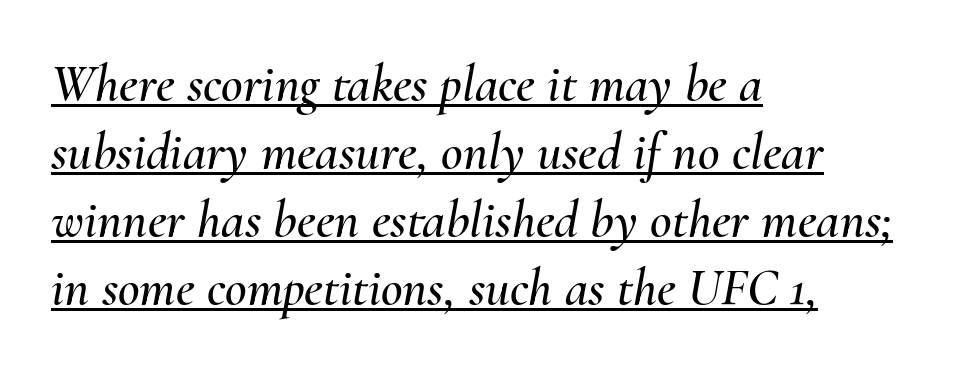
The image shows 53 px text type, italic (leaning right); set left-aligned, normal line spacing (1.28x), normal letter spacing, underlined; medium stroke contrast and a small x-height.
